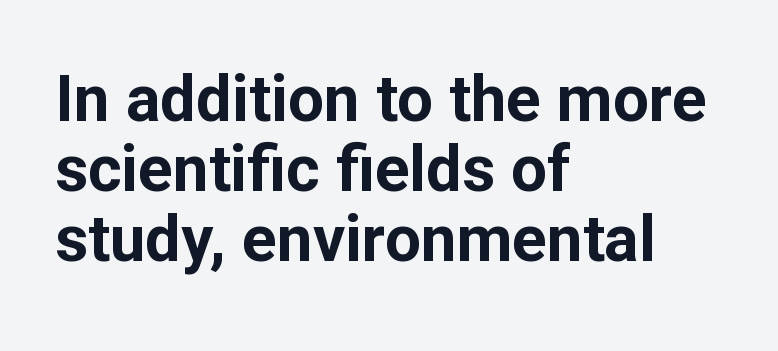
The image shows 64 px bold sans-serif type, upright; set left-aligned, tight line spacing (1.09x), normal letter spacing, not underlined; low stroke contrast and a medium x-height.
